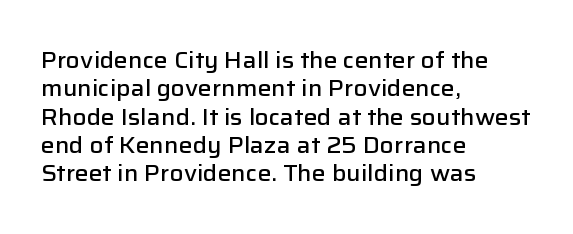
{"italic": "no", "bold": "semi", "underline": "no", "align": "left", "line_spacing_ratio": 1.23, "letter_spacing": "normal", "letter_spacing_em": 0.0, "glyph_px": 23}
